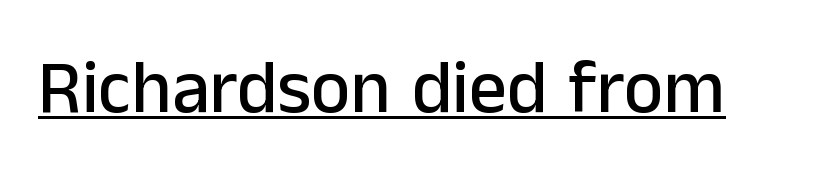
The image shows 75 px sans-serif type, upright; set normal letter spacing, underlined; low stroke contrast and a medium x-height.
